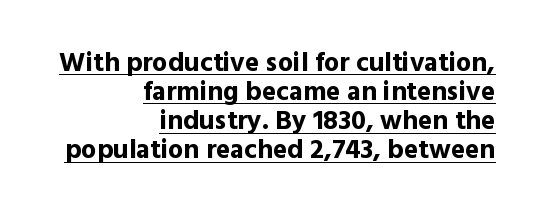
Its strokes are broad and dark, the hallmark of bold type. No extra tracking has been applied to these lines. The passage is arranged like a letterhead date or caption credit — flush right. A continuous stroke trails under the words, as in a hyperlink. The lettering holds an erect, upright posture throughout. Summary of vertical rhythm: compact, with narrow interline spacing.
